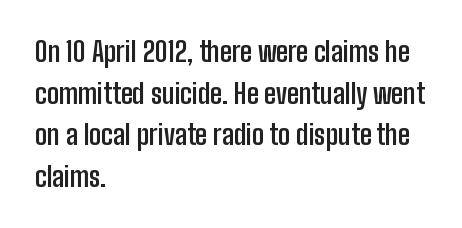
The image shows 27 px bold type, upright; set left-aligned, normal line spacing (1.54x), normal letter spacing, not underlined.
